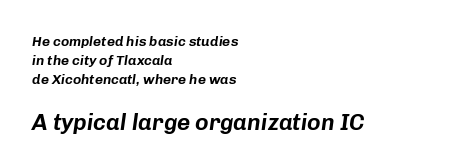
Q: Is the text italic (slanted)? A: Yes, it leans right by about 8 degrees.
Q: Is the text underlined? A: No.
Q: How is the paragraph aligned? A: Left-aligned.
Q: Is the spacing between letters normal or unusually wide? A: Normal.
Q: Is the spacing between lines tight, normal or loose? A: Normal.
Q: Which block of text is set in a larger size, the first (top) or the second (bottom)? A: The second (bottom) one.
